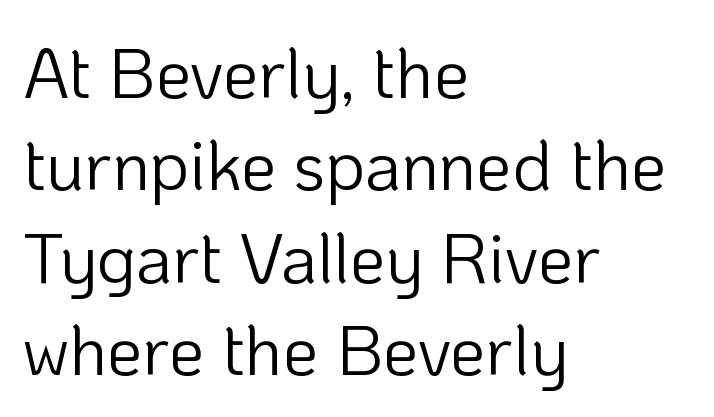
The space directly below the letters is spotless. The axis of the letterforms is exactly vertical. The lines sit at an ordinary, default distance from one another. The text block is weighted toward the left margin, trailing off unevenly rightward. The typeface has the unassuming heft of standard copy or less.
